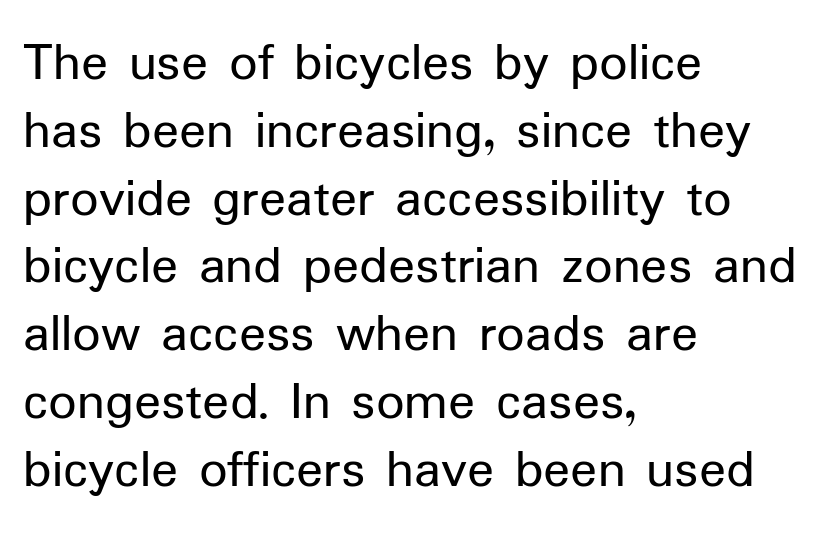
The letters carry no serifs — their stems end cleanly without finishing strokes. Letters rest on an invisible, unmarked baseline. A student would call this left alignment; a typographer would say flush left, rag right. Think standard paragraph weight, or any step lighter than that.
